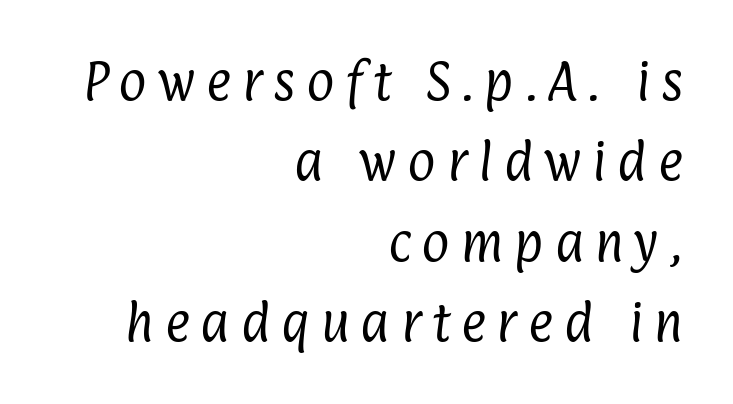
{"serif": "no", "bold": "no", "weight": "regular", "width": "condensed", "stroke_contrast": "low", "x_height": "medium", "monospaced": "no", "underline": "no", "align": "right", "line_spacing_ratio": 1.87, "letter_spacing": "wide", "letter_spacing_em": 0.25, "glyph_px": 43}
